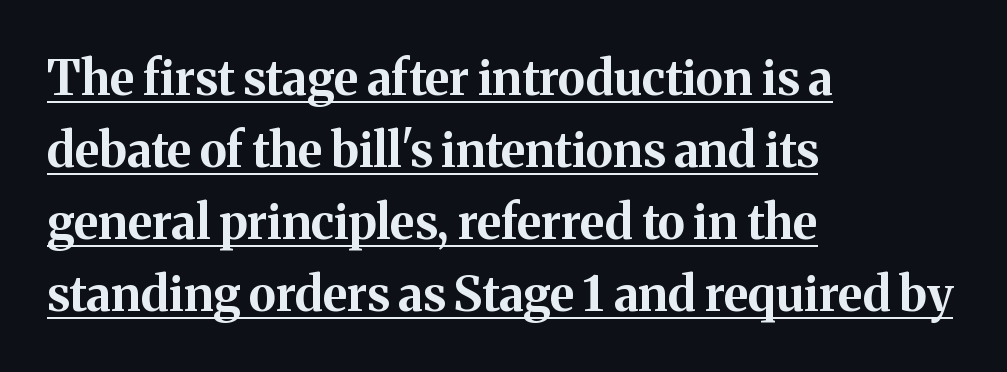
Typeset ragged right — the left edge is the straight one. The sample's only ornament is a line tracing under the words. Plenty of ink on the page — the face is bold. The leading is moderate, giving the passage an even texture.
